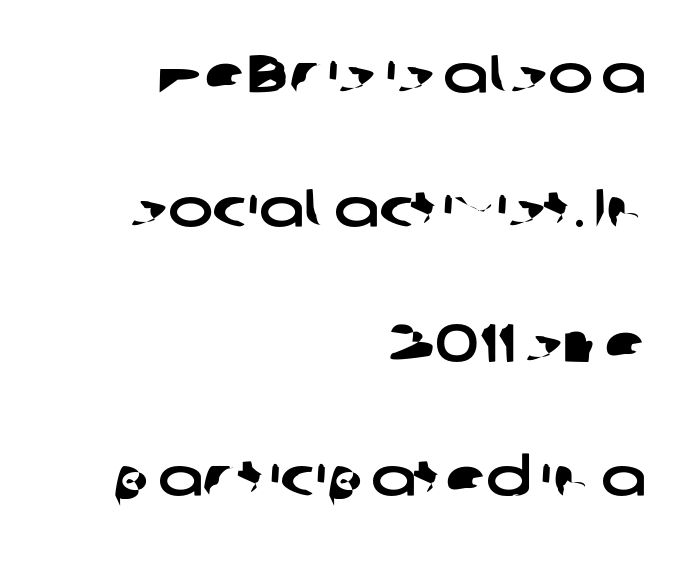
The image shows 54 px wide sans-serif type; set right-aligned, loose line spacing (2.49x), normal letter spacing, not underlined; low stroke contrast and a medium x-height.
